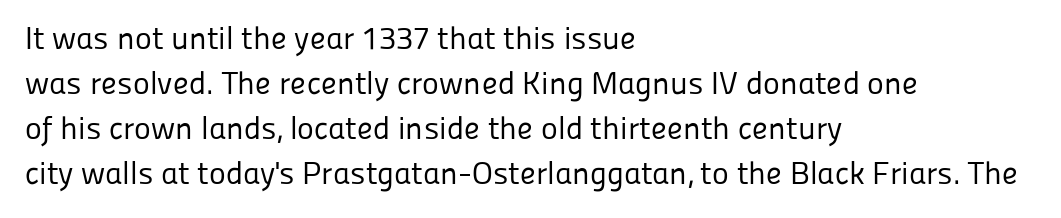
{"serif": "no", "italic": "no", "bold": "no", "weight": "regular", "width": "normal", "stroke_contrast": "low", "x_height": "medium", "monospaced": "no", "underline": "no", "align": "left", "line_spacing": "normal", "line_spacing_ratio": 1.41, "letter_spacing": "normal", "letter_spacing_em": 0.0, "glyph_px": 32}
